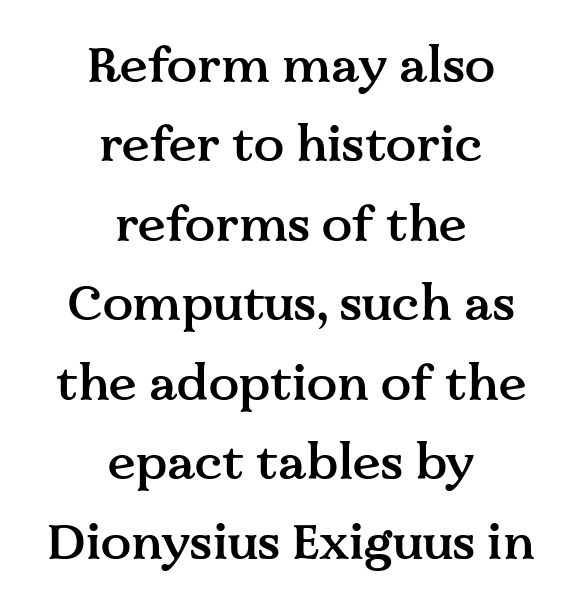
{"serif": "yes", "italic": "no", "bold": "semi", "weight": "semibold", "width": "normal", "stroke_contrast": "medium", "x_height": "medium", "monospaced": "no", "underline": "no", "align": "center", "line_spacing": "normal", "line_spacing_ratio": 1.59, "letter_spacing": "normal", "letter_spacing_em": 0.0, "glyph_px": 50}
